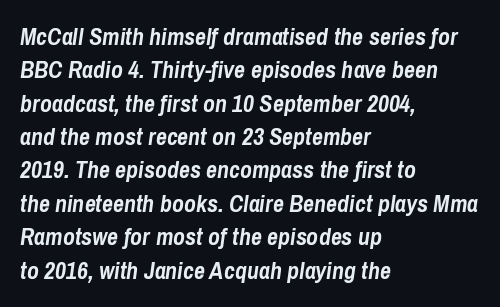
{"italic": "yes", "lean": "right", "slant_degrees": 8, "bold": "yes", "underline": "no", "align": "left", "line_spacing": "normal", "line_spacing_ratio": 1.39, "letter_spacing": "normal", "letter_spacing_em": 0.0, "glyph_px": 24}
